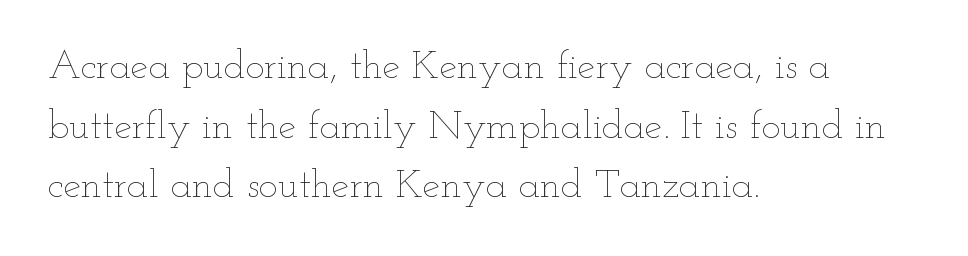
The image shows 40 px thin, wide type, upright; set left-aligned, normal line spacing (1.49x), normal letter spacing, not underlined; low stroke contrast and a small x-height.
